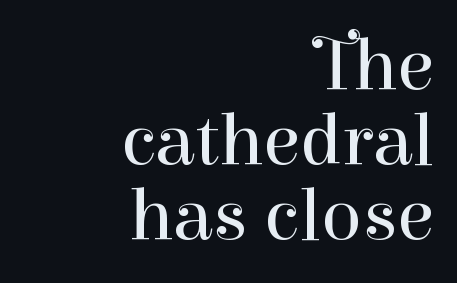
The image shows 75 px regular-weight serif type, upright; set right-aligned, tight line spacing (1.0x), normal letter spacing, not underlined; high stroke contrast and a medium x-height.
